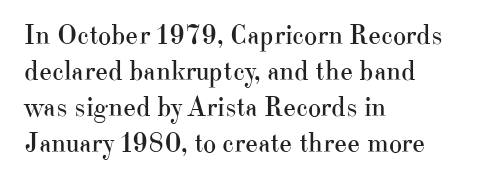
{"serif": "yes", "italic": "no", "bold": "no", "weight": "regular", "width": "normal", "stroke_contrast": "high", "x_height": "small", "monospaced": "no", "underline": "no", "align": "left", "line_spacing": "normal", "line_spacing_ratio": 1.28, "letter_spacing": "normal", "letter_spacing_em": 0.0, "glyph_px": 28}
